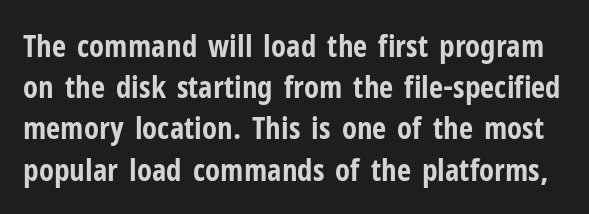
Each new line begins a customary step beneath the previous one. This sample uses a sans-serif face. The rendering keeps characters at their native spacing. Think of a printed novel: that variable character pitch is what you see here. Heavy-handed strokes throughout: this text is bold. The string is rendered with underlining switched off.
